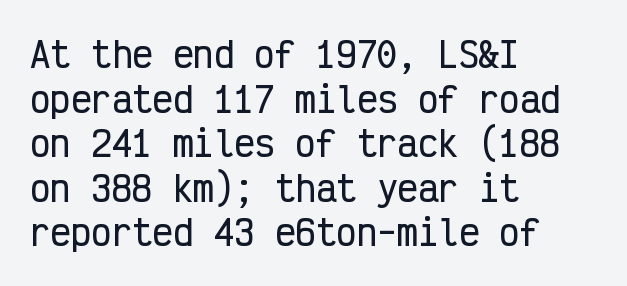
{"serif": "no", "italic": "no", "width": "condensed", "stroke_contrast": "low", "x_height": "medium", "monospaced": "yes", "underline": "no", "align": "left", "line_spacing": "normal", "line_spacing_ratio": 1.31, "letter_spacing": "normal", "letter_spacing_em": 0.0, "glyph_px": 34}
